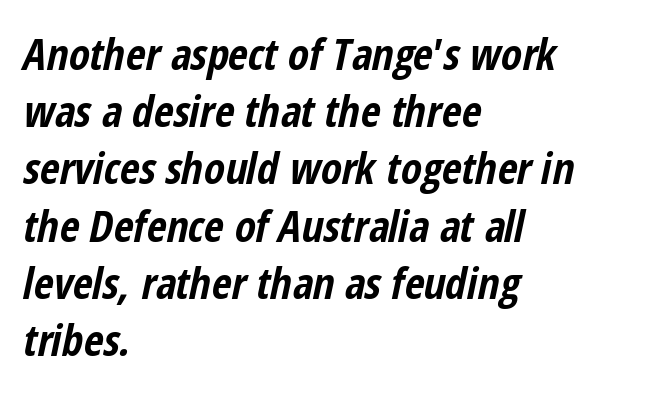
Q: Is the text bold? A: Yes.
Q: Is the text italic (slanted)? A: Yes, it leans right by about 12 degrees.
Q: Is the text underlined? A: No.
Q: How is the paragraph aligned? A: Left-aligned.
Q: Is the spacing between letters normal or unusually wide? A: Normal.
Q: Is the spacing between lines tight, normal or loose? A: Normal.
Q: Width (condensed, normal, or wide)? A: Condensed.
Q: Stroke contrast? A: Low.
Q: x-height? A: Medium.
Q: Monospaced? A: No.
